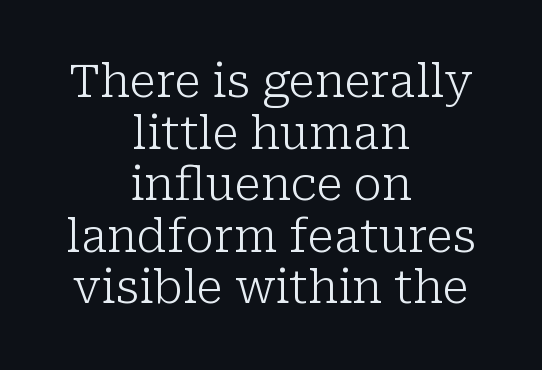
The image shows 46 px light serif type, upright; set centered, tight line spacing (1.12x), normal letter spacing, not underlined; low stroke contrast and a medium x-height.
